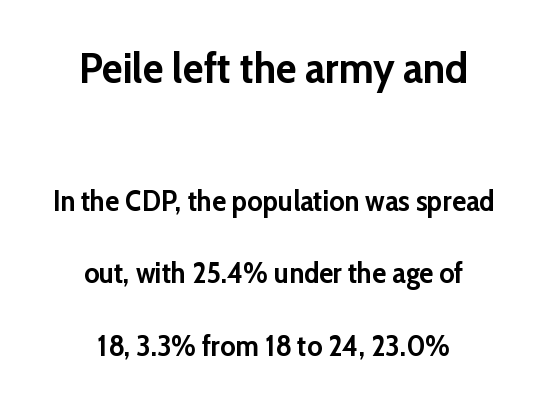
{"serif": "no", "italic": "no", "bold": "yes", "weight": "semibold", "width": "normal", "stroke_contrast": "low", "x_height": "medium", "monospaced": "no", "underline": "no", "align": "center", "line_spacing": "loose", "line_spacing_ratio": 2.5, "letter_spacing": "normal", "letter_spacing_em": 0.0, "larger_block": "first", "size_ratio": 1.48, "glyph_px": 43}
